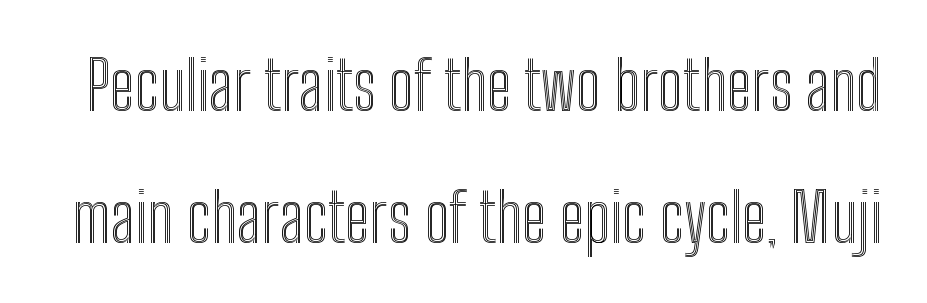
Q: Is the text italic (slanted)? A: No, it is upright.
Q: Is the text underlined? A: No.
Q: Is the spacing between letters normal or unusually wide? A: Normal.
Q: Is the spacing between lines tight, normal or loose? A: Loose.
Q: Width (condensed, normal, or wide)? A: Condensed.
Q: x-height? A: Medium.
Q: Monospaced? A: No.
